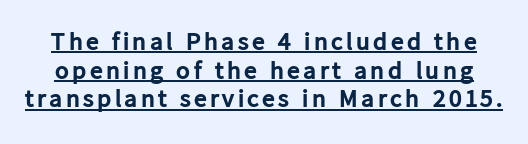
Q: Is the text bold? A: Yes.
Q: Is the text italic (slanted)? A: No, it is upright.
Q: Is the text underlined? A: Yes.
Q: Is the spacing between lines tight, normal or loose? A: Tight.
